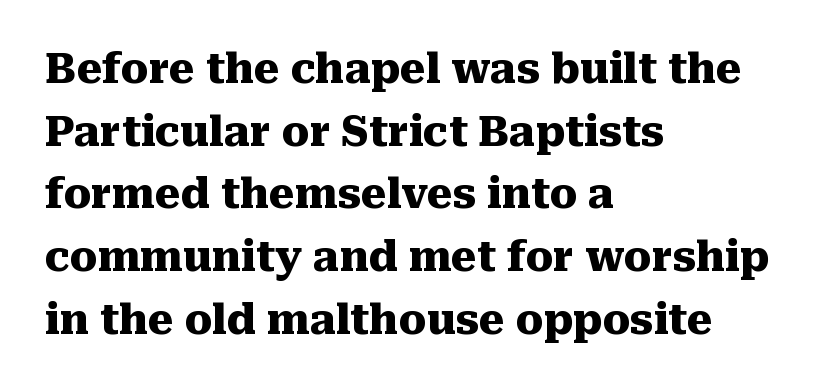
{"serif": "yes", "italic": "no", "bold": "yes", "weight": "heavy", "width": "normal", "stroke_contrast": "medium", "x_height": "medium", "monospaced": "no", "underline": "no", "align": "left", "line_spacing": "normal", "line_spacing_ratio": 1.53, "letter_spacing": "normal", "letter_spacing_em": 0.0, "glyph_px": 41}
